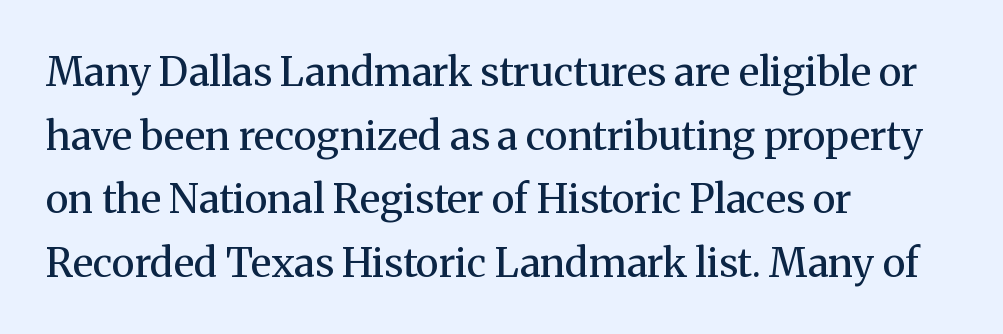
Q: Is the text bold? A: No.
Q: Is the text italic (slanted)? A: No, it is upright.
Q: Is the typeface a serif or a sans-serif typeface? A: Serif.
Q: Is the text underlined? A: No.
Q: How is the paragraph aligned? A: Left-aligned.
Q: Is the spacing between letters normal or unusually wide? A: Normal.
Q: Is the spacing between lines tight, normal or loose? A: Normal.
Q: Width (condensed, normal, or wide)? A: Normal.
Q: Stroke contrast? A: Medium.
Q: x-height? A: Medium.
Q: Monospaced? A: No.
